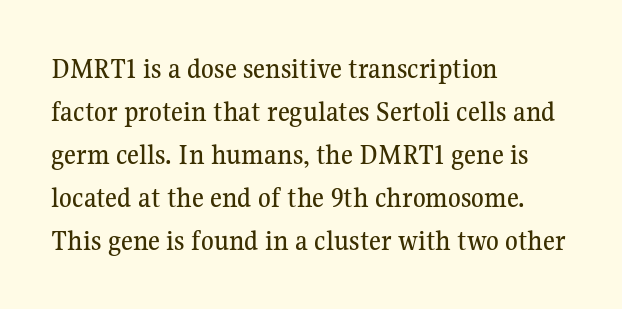
The specimen omits any rule beneath the text block's lines. The letters sit at their default tracking, neither squeezed nor spread. The letters stand straight up with perfectly vertical stems. Varying glyph widths throughout — classic text-font behaviour.
